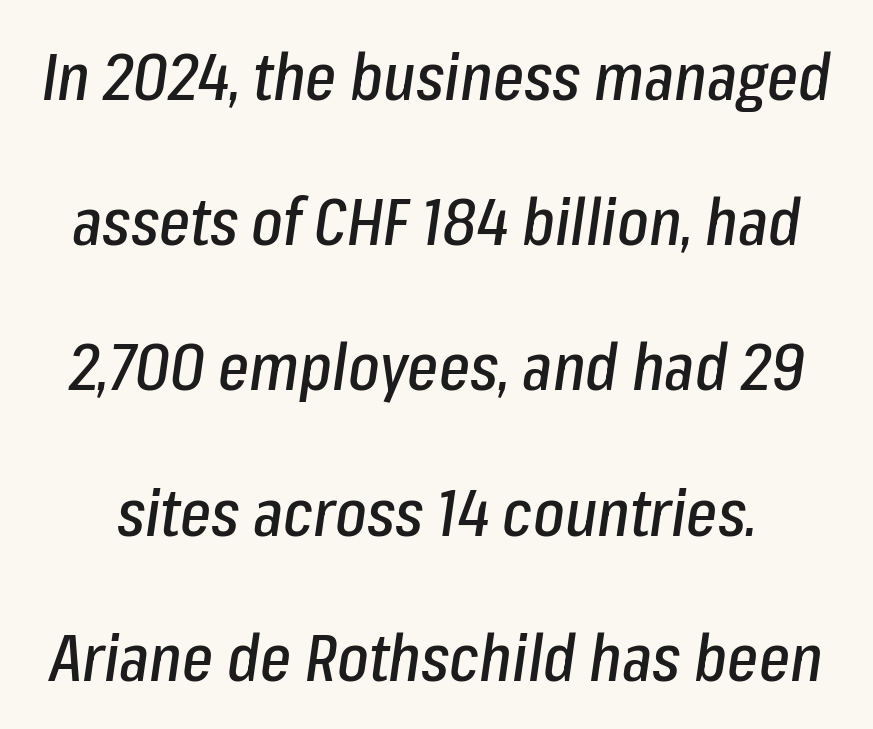
Caption: standard tracking, unaltered. Looks like regular typesetting: each glyph gets only the width it needs. Italic: yes, the glyphs are oblique. Rule under the text: the space is simply empty. Each new line begins a long way beneath the previous one.
